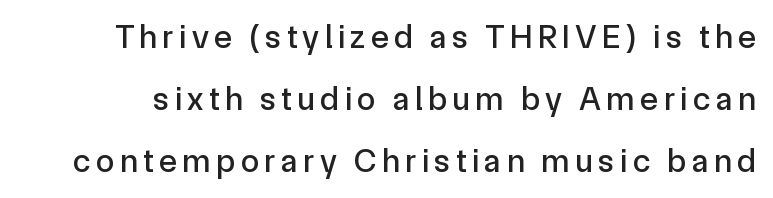
Q: Is the text italic (slanted)? A: No, it is upright.
Q: Is the typeface a serif or a sans-serif typeface? A: Sans-serif.
Q: Is the text underlined? A: No.
Q: Width (condensed, normal, or wide)? A: Normal.
Q: x-height? A: Medium.
Q: Monospaced? A: No.
